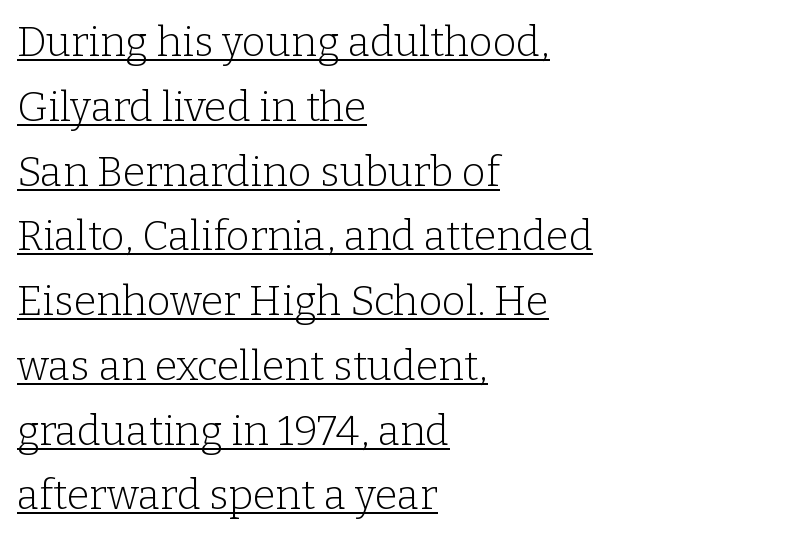
Q: Is the text bold? A: No.
Q: Is the text italic (slanted)? A: No, it is upright.
Q: Is the typeface a serif or a sans-serif typeface? A: Serif.
Q: Is the text underlined? A: Yes.
Q: How is the paragraph aligned? A: Left-aligned.
Q: Is the spacing between letters normal or unusually wide? A: Normal.
Q: Is the spacing between lines tight, normal or loose? A: Normal.
Q: Width (condensed, normal, or wide)? A: Normal.
Q: Stroke contrast? A: Low.
Q: x-height? A: Medium.
Q: Monospaced? A: No.
